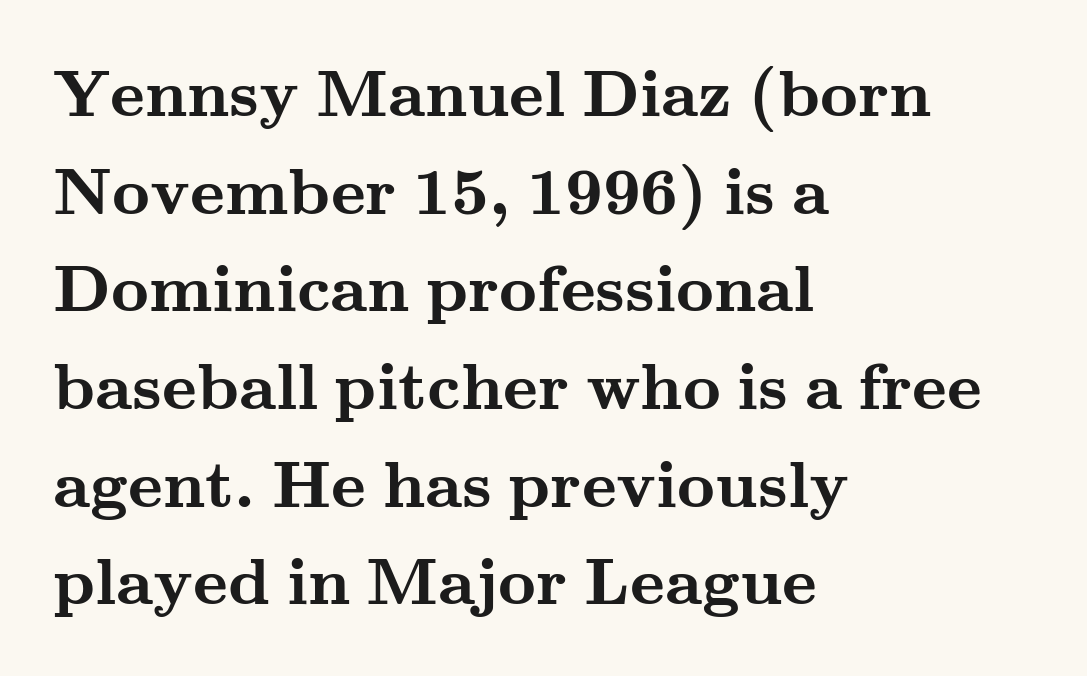
The image shows 66 px semibold, wide serif type, upright; set left-aligned, normal line spacing (1.48x), normal letter spacing, not underlined; medium stroke contrast and a small x-height.
